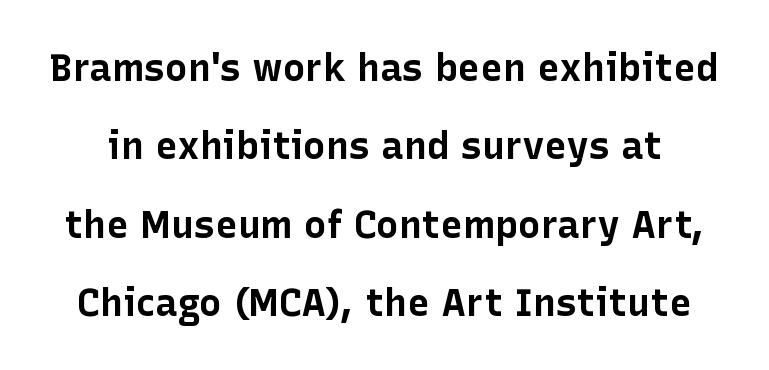
Q: Is the text bold? A: Yes.
Q: Is the text italic (slanted)? A: No, it is upright.
Q: Is the typeface a serif or a sans-serif typeface? A: Sans-serif.
Q: Is the text underlined? A: No.
Q: Is the spacing between letters normal or unusually wide? A: Normal.
Q: Is the spacing between lines tight, normal or loose? A: Loose.
Q: Width (condensed, normal, or wide)? A: Normal.
Q: Stroke contrast? A: Low.
Q: x-height? A: Medium.
Q: Monospaced? A: No.
